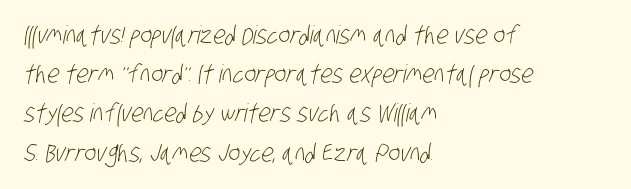
The image shows 25 px text type; set left-aligned, normal line spacing (1.57x), normal letter spacing, not underlined.
